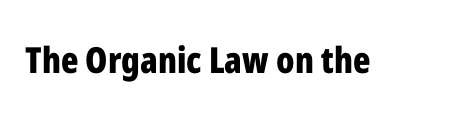
{"serif": "no", "italic": "no", "bold": "yes", "weight": "bold", "width": "condensed", "stroke_contrast": "low", "x_height": "medium", "monospaced": "no", "underline": "no", "letter_spacing": "normal", "letter_spacing_em": 0.0, "glyph_px": 36}
